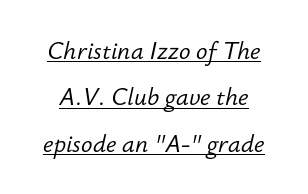
The image shows 24 px text type, italic (leaning right); set loose line spacing (1.93x), normal letter spacing, underlined.
